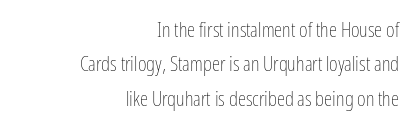
Q: Is the text bold? A: No.
Q: Is the text italic (slanted)? A: No, it is upright.
Q: Is the text underlined? A: No.
Q: How is the paragraph aligned? A: Right-aligned.
Q: Is the spacing between letters normal or unusually wide? A: Normal.
Q: Is the spacing between lines tight, normal or loose? A: Normal.
